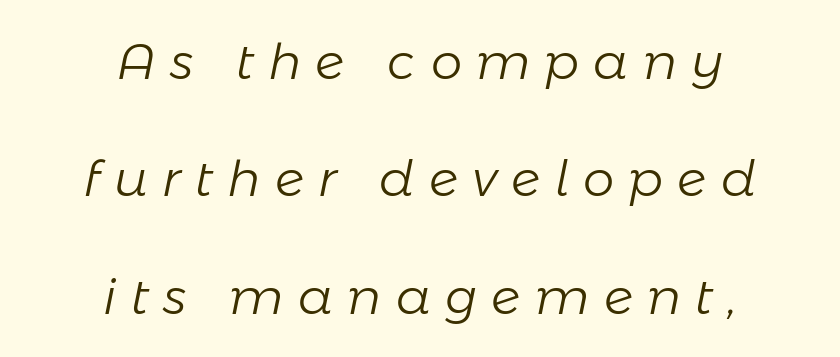
{"italic": "yes", "lean": "right", "slant_degrees": 11, "bold": "no", "weight": "light", "width": "normal", "stroke_contrast": "low", "x_height": "medium", "monospaced": "no", "underline": "no", "align": "center", "line_spacing": "loose", "line_spacing_ratio": 2.35, "letter_spacing": "wide", "letter_spacing_em": 0.29, "glyph_px": 50}
